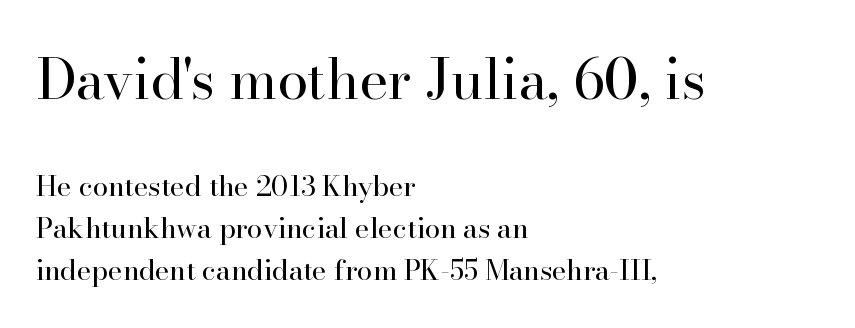
Character size in the leading block exceeds that of the trailing block. Which margin do the lines hug? The left one — the right edge is uneven. This is not heavy type; no bold has been used. Typographically, this falls in the serif category. Is there much room between lines? A standard amount, neither cramped nor airy.
